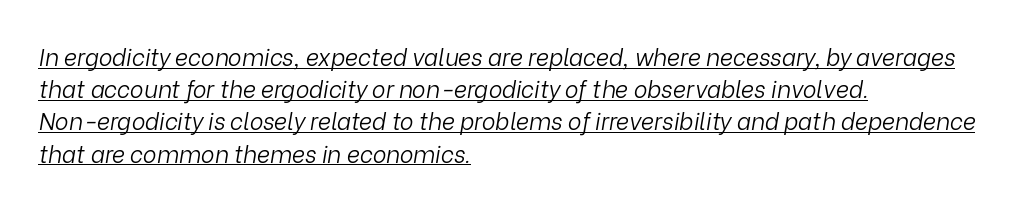
Q: Is the text bold? A: No.
Q: Is the text italic (slanted)? A: Yes, it leans right by about 9 degrees.
Q: Is the text underlined? A: Yes.
Q: How is the paragraph aligned? A: Left-aligned.
Q: Is the spacing between letters normal or unusually wide? A: Normal.
Q: Is the spacing between lines tight, normal or loose? A: Normal.
